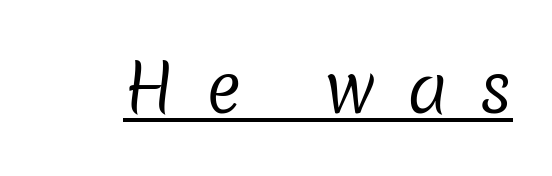
{"serif": "no", "bold": "no", "weight": "regular", "width": "normal", "stroke_contrast": "low", "x_height": "medium", "monospaced": "no", "underline": "yes", "letter_spacing": "wide", "letter_spacing_em": 0.47, "glyph_px": 66}
